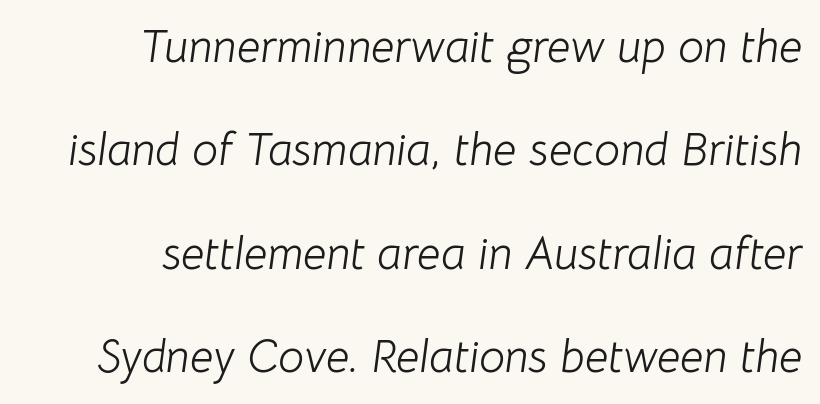
The image shows 46 px light type, italic (leaning right); set right-aligned, loose line spacing (2.25x), normal letter spacing, not underlined; low stroke contrast and a medium x-height.
